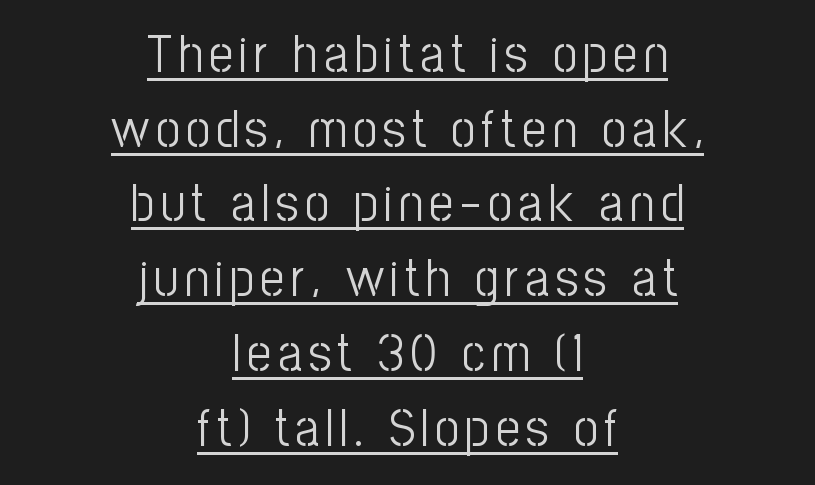
Notice how a bar underscores the lettering throughout. A student would call this center alignment; a typographer would say set centered. These lines are rendered in a variable-pitch font. Letterform terminals end flat and unadorned throughout the passage.
